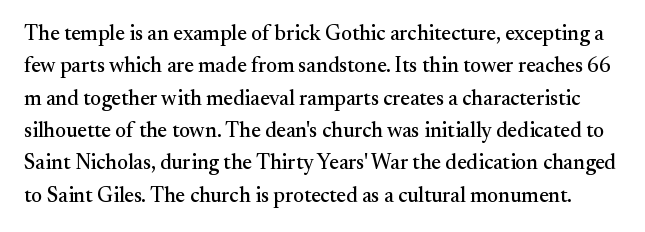
Q: Is the text italic (slanted)? A: No, it is upright.
Q: Is the text underlined? A: No.
Q: Is the spacing between letters normal or unusually wide? A: Normal.
Q: Is the spacing between lines tight, normal or loose? A: Normal.
